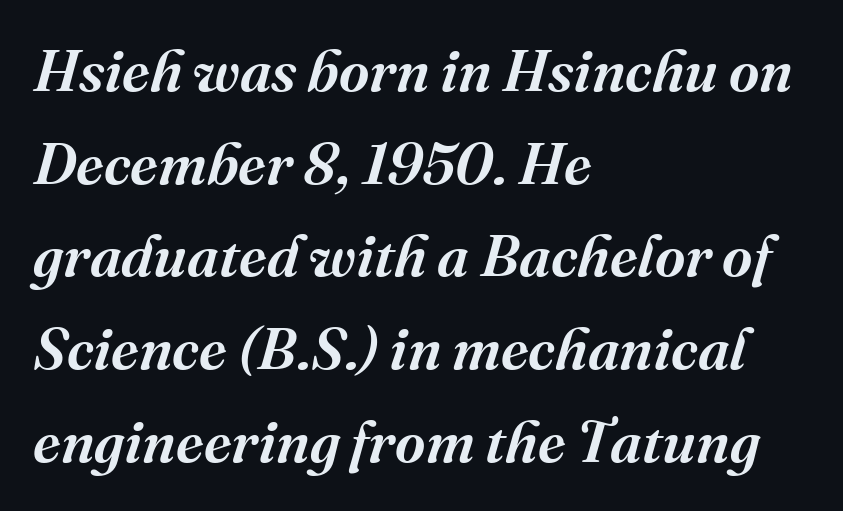
In CSS terms this would be text-align: left. Examine the stroke ends and you'll spot serifs. No word sits above an underline. If you drew a line through each stem, it would be angled. The vertical gap from one line to the next is medium.
